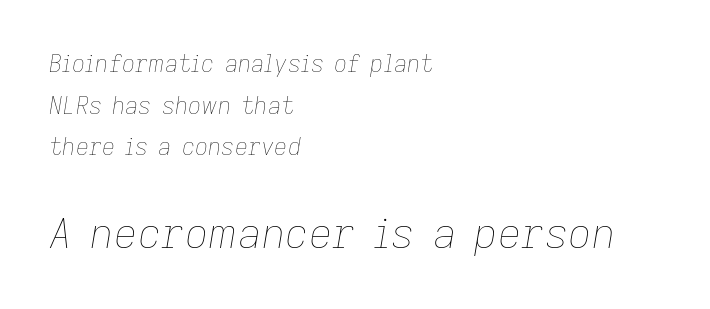
The image shows 41 px thin type, italic (leaning right); set left-aligned, line spacing 1.81x, normal letter spacing, not underlined; the second (bottom) block is 1.78x larger; low stroke contrast and a medium x-height.
